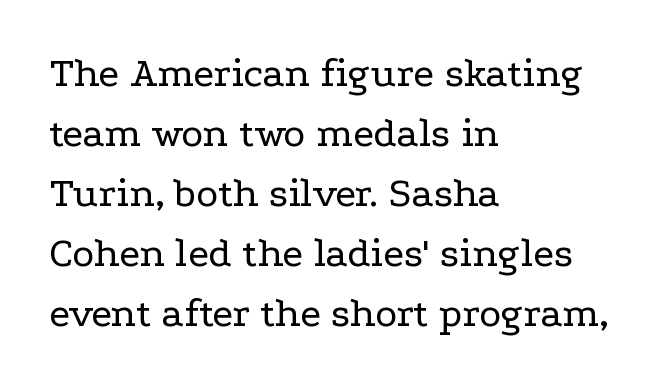
{"serif": "yes", "italic": "no", "bold": "no", "weight": "regular", "width": "wide", "stroke_contrast": "low", "x_height": "medium", "monospaced": "no", "underline": "no", "align": "left", "line_spacing": "normal", "line_spacing_ratio": 1.43, "letter_spacing": "normal", "letter_spacing_em": 0.0, "glyph_px": 42}
